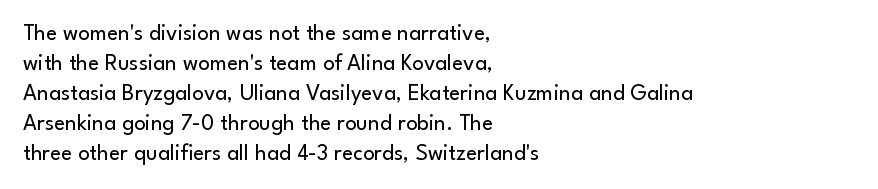
The image shows 23 px text type, upright; set left-aligned, normal line spacing (1.3x), normal letter spacing, not underlined.
